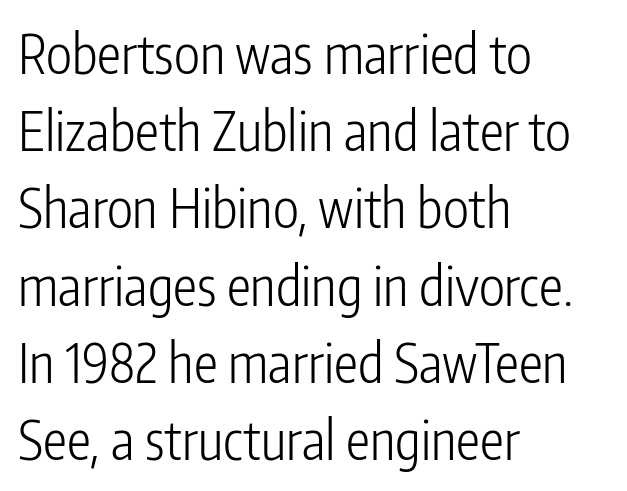
The image shows 54 px light, condensed sans-serif type, upright; set left-aligned, normal line spacing (1.43x), normal letter spacing, not underlined; low stroke contrast and a medium x-height.
